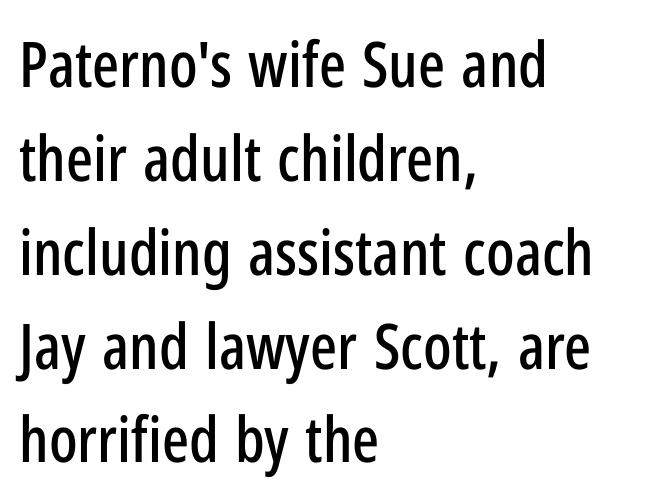
Unlike a traditional serif, this face leaves its strokes unadorned. Letters rest on an invisible, unmarked baseline. Notice how the stems are strictly vertical — no italics here. Every row of glyphs begins at an identical x-position on the left. Caption: standard tracking, unaltered.
